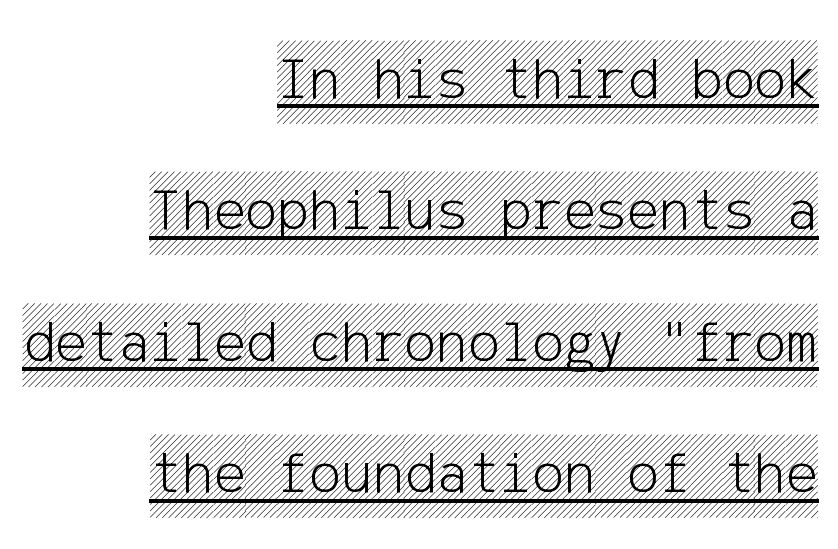
{"italic": "no", "width": "condensed", "x_height": "large", "underline": "yes", "align": "right", "line_spacing": "loose", "line_spacing_ratio": 2.19, "letter_spacing": "normal", "letter_spacing_em": 0.0, "glyph_px": 60}
